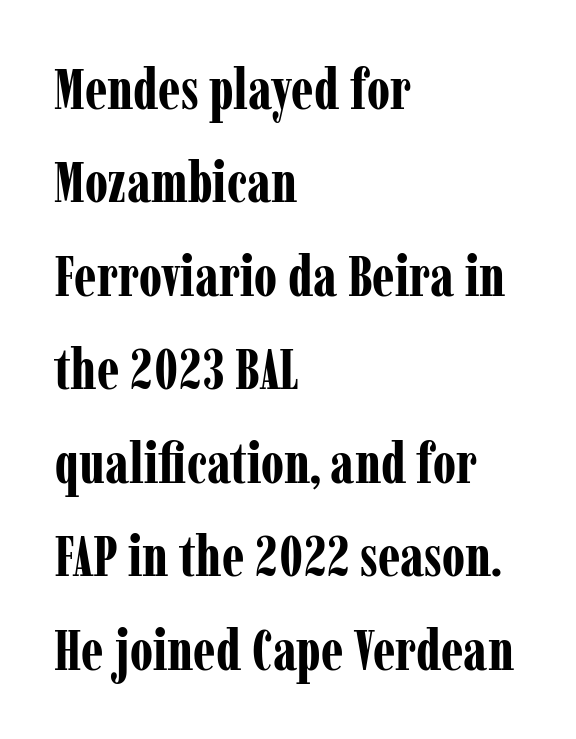
Q: Is the text bold? A: Yes.
Q: Is the text italic (slanted)? A: No, it is upright.
Q: Is the typeface a serif or a sans-serif typeface? A: Serif.
Q: Is the text underlined? A: No.
Q: How is the paragraph aligned? A: Left-aligned.
Q: Is the spacing between letters normal or unusually wide? A: Normal.
Q: Is the spacing between lines tight, normal or loose? A: Normal.
Q: Width (condensed, normal, or wide)? A: Condensed.
Q: Stroke contrast? A: Low.
Q: x-height? A: Medium.
Q: Monospaced? A: No.
